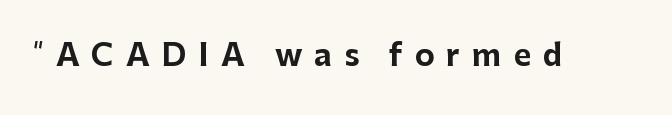
The image shows 30 px bold sans-serif type, upright; set unusually wide letter spacing (+0.4 em), not underlined; low stroke contrast and a medium x-height.
